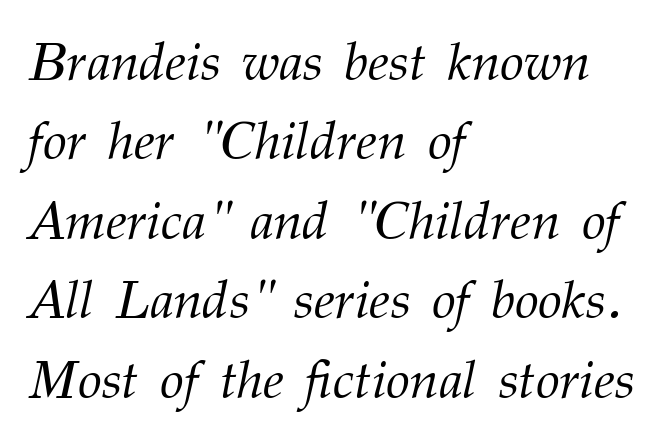
Q: Is the text bold? A: No.
Q: Is the text italic (slanted)? A: Yes, it leans right by about 12 degrees.
Q: Is the typeface a serif or a sans-serif typeface? A: Serif.
Q: Is the text underlined? A: No.
Q: How is the paragraph aligned? A: Left-aligned.
Q: Is the spacing between letters normal or unusually wide? A: Normal.
Q: Is the spacing between lines tight, normal or loose? A: Normal.
Q: Width (condensed, normal, or wide)? A: Normal.
Q: Stroke contrast? A: Medium.
Q: x-height? A: Medium.
Q: Monospaced? A: No.
